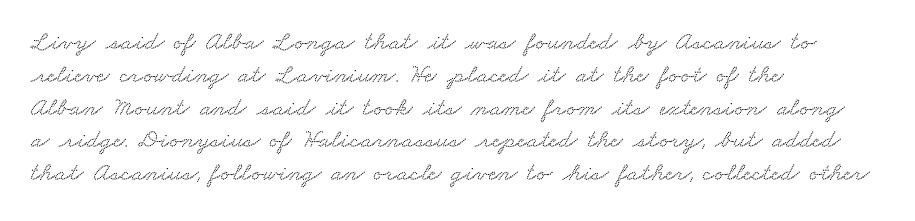
The image shows 26 px text type; set left-aligned, normal line spacing (1.26x), normal letter spacing, not underlined.
